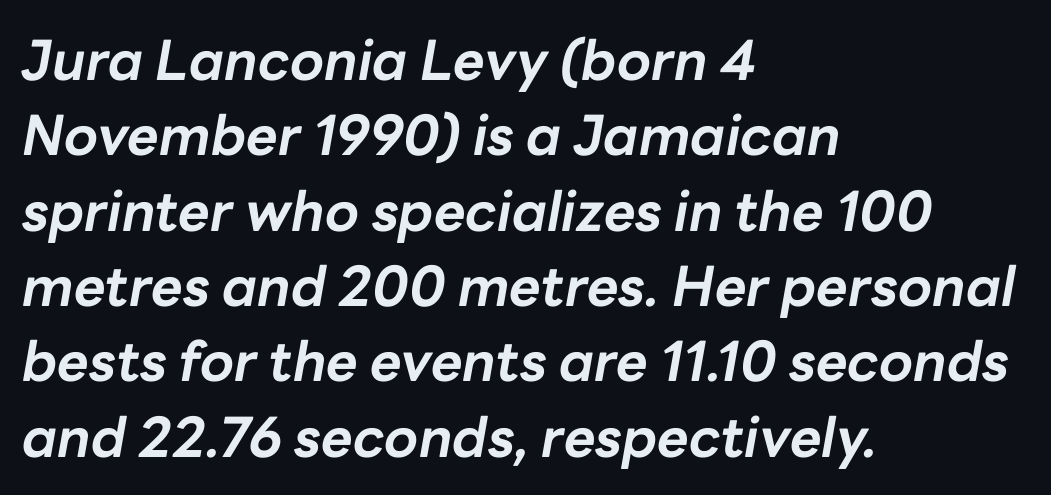
Q: Is the text bold? A: Yes.
Q: Is the text italic (slanted)? A: Yes, it leans right by about 10 degrees.
Q: Is the text underlined? A: No.
Q: How is the paragraph aligned? A: Left-aligned.
Q: Is the spacing between letters normal or unusually wide? A: Normal.
Q: Is the spacing between lines tight, normal or loose? A: Normal.
Q: Width (condensed, normal, or wide)? A: Normal.
Q: Stroke contrast? A: Low.
Q: x-height? A: Medium.
Q: Monospaced? A: No.
